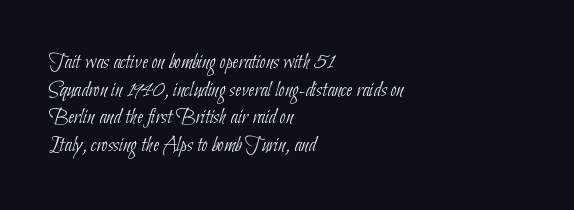
The paragraph has a hard left edge and a soft right edge. The face used here is rendered with its standard letterfit. Heaviness? Minimal to ordinary, like unemphasized prose. The foot of each line stays bare and open.
